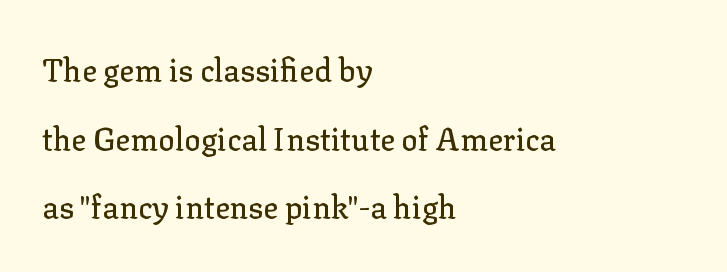
Look at the bottom of the vertical strokes: they flare into serifs here. Horizontal alignment here is leftward, the default for most running prose. This is the regular roman posture of the typeface. Each row of text sits above clean, open space. Looks like regular typesetting: each glyph gets only the width it needs.
